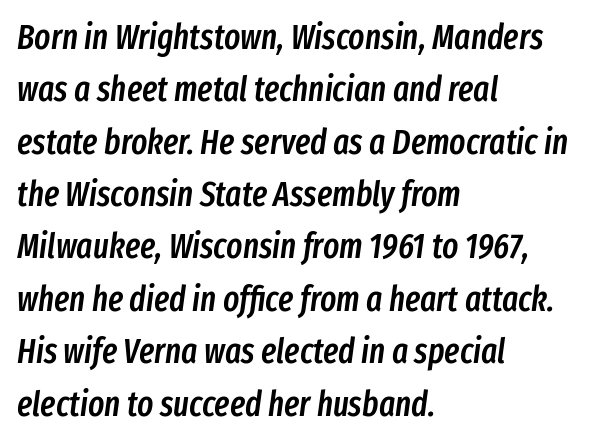
Q: Is the text bold? A: Semi-bold.
Q: Is the text italic (slanted)? A: Yes, it leans right by about 8 degrees.
Q: Is the text underlined? A: No.
Q: How is the paragraph aligned? A: Left-aligned.
Q: Is the spacing between letters normal or unusually wide? A: Normal.
Q: Is the spacing between lines tight, normal or loose? A: Normal.
Q: Width (condensed, normal, or wide)? A: Condensed.
Q: Stroke contrast? A: Low.
Q: x-height? A: Medium.
Q: Monospaced? A: No.
